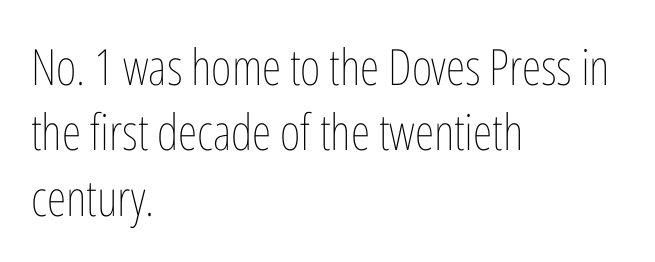
{"italic": "no", "bold": "no", "weight": "thin", "width": "condensed", "stroke_contrast": "low", "x_height": "medium", "monospaced": "no", "underline": "no", "align": "left", "line_spacing": "normal", "line_spacing_ratio": 1.31, "letter_spacing": "normal", "letter_spacing_em": 0.0, "glyph_px": 50}
